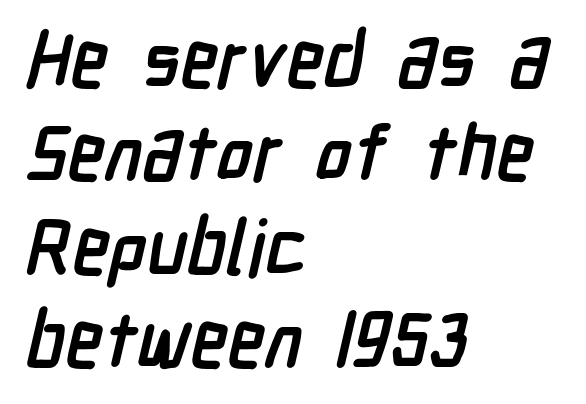
The letters sit at their default tracking, neither squeezed nor spread. Which margin do the lines hug? The left one — the right edge is uneven. Heavy-handed strokes throughout: this text is bold. Note the varied advance widths — an 'i' is clearly narrower than an 'm'.
